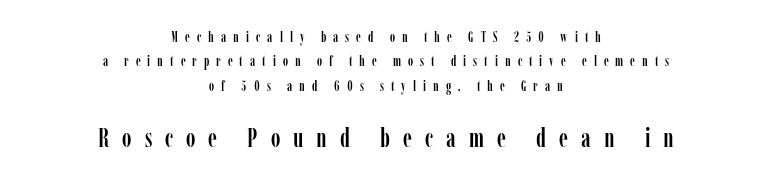
Is the lower block the larger one? Yes — the lower block carries the bigger type. This sample is center-justified, so both line endings float freely. Honestly, the letter spacing is so wide it's the main thing you notice. Ordinary non-slanted type is in use.
